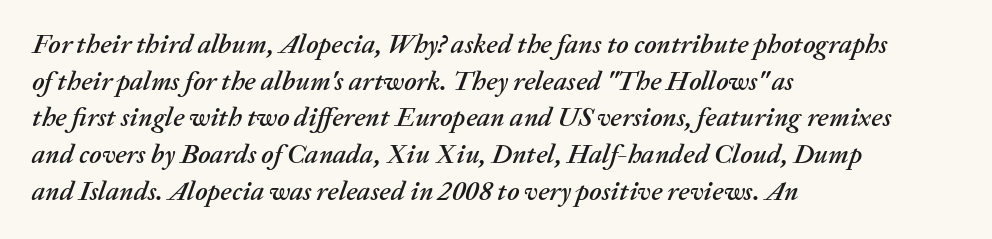
{"italic": "yes", "lean": "right", "slant_degrees": 20, "underline": "no", "align": "left", "line_spacing": "normal", "line_spacing_ratio": 1.36, "letter_spacing": "normal", "letter_spacing_em": 0.0, "glyph_px": 27}
